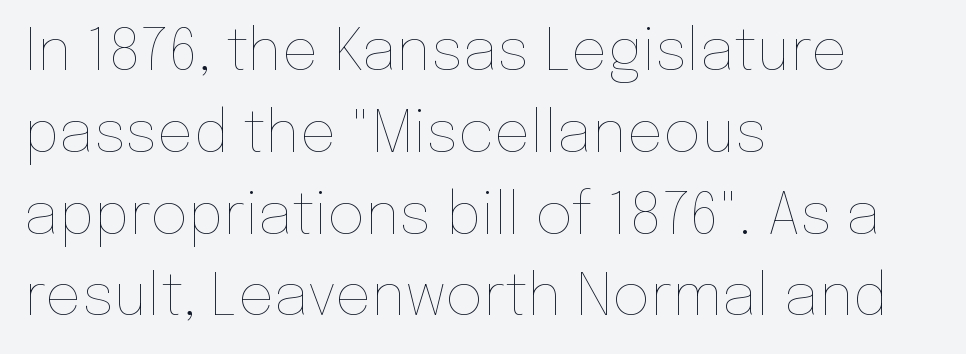
The image shows 58 px thin type, upright; set left-aligned, normal line spacing (1.41x), normal letter spacing, not underlined; low stroke contrast and a medium x-height.
